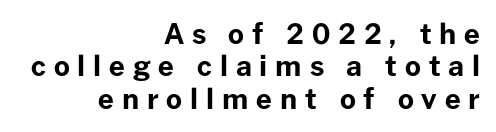
The rendering uses natural spacing where letterforms have individual widths. A roman cut, with each character standing at attention. The paragraph has a hard right edge and a soft left edge. Here the glyphs are tracked loosely, breaking word shapes into spaced letters. These lines are composed in type without serifs. The letters are bold, with thick, heavy strokes.
